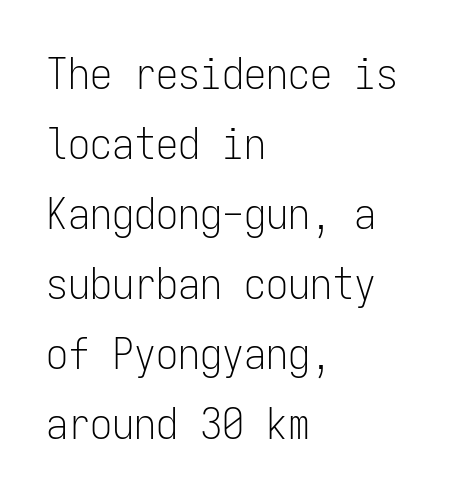
{"serif": "no", "italic": "no", "bold": "no", "weight": "light", "width": "condensed", "stroke_contrast": "low", "x_height": "medium", "monospaced": "yes", "underline": "no", "align": "left", "line_spacing": "normal", "line_spacing_ratio": 1.59, "letter_spacing": "normal", "letter_spacing_em": 0.0, "glyph_px": 44}
